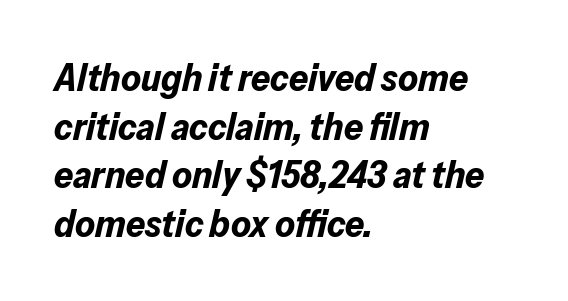
{"italic": "yes", "lean": "right", "slant_degrees": 13, "bold": "yes", "weight": "bold", "width": "normal", "stroke_contrast": "low", "x_height": "medium", "monospaced": "no", "underline": "no", "align": "left", "line_spacing": "normal", "line_spacing_ratio": 1.28, "letter_spacing": "normal", "letter_spacing_em": 0.0, "glyph_px": 38}
